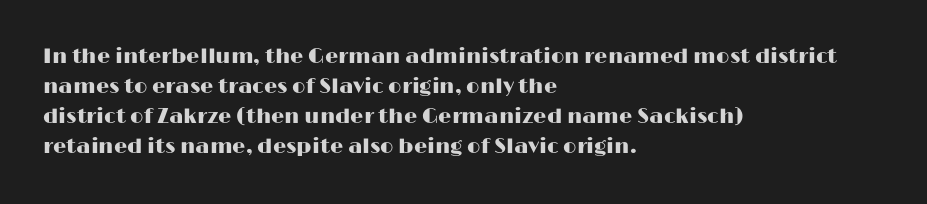
{"italic": "no", "underline": "no", "align": "left", "line_spacing": "normal", "line_spacing_ratio": 1.43, "letter_spacing": "normal", "letter_spacing_em": 0.0, "glyph_px": 21}
